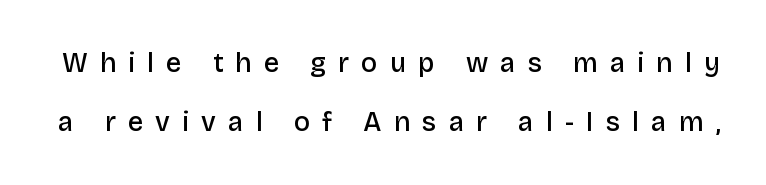
Do the letters lean? They stand straight. Inter-character spacing is expanded well beyond the font's built-in metrics. A semibold gives these letters moderate extra thickness, short of bold. Beneath every word, the page is bare. These lines stand farther apart than default settings would place them.
